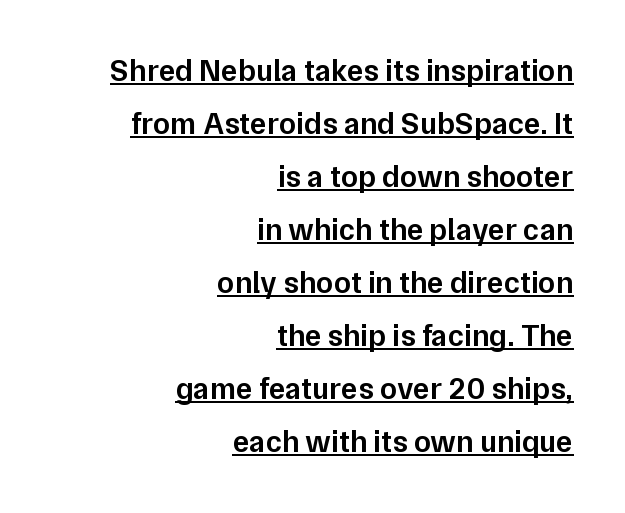
{"serif": "no", "italic": "no", "bold": "semi", "weight": "semibold", "width": "normal", "stroke_contrast": "low", "x_height": "medium", "monospaced": "no", "underline": "yes", "align": "right", "line_spacing_ratio": 1.71, "letter_spacing": "normal", "letter_spacing_em": 0.0, "glyph_px": 31}
